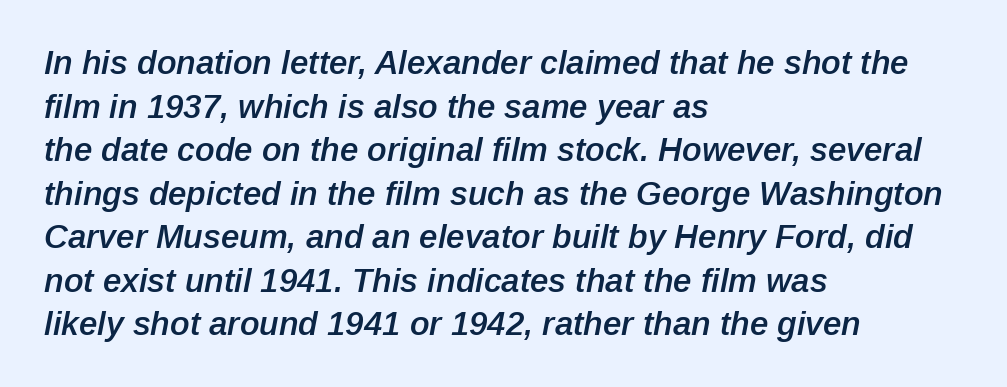
Q: Is the text bold? A: Semi-bold.
Q: Is the text italic (slanted)? A: Yes, it leans right by about 12 degrees.
Q: Is the text underlined? A: No.
Q: How is the paragraph aligned? A: Left-aligned.
Q: Is the spacing between letters normal or unusually wide? A: Normal.
Q: Is the spacing between lines tight, normal or loose? A: Normal.
Q: Width (condensed, normal, or wide)? A: Normal.
Q: Stroke contrast? A: Low.
Q: x-height? A: Medium.
Q: Monospaced? A: No.
